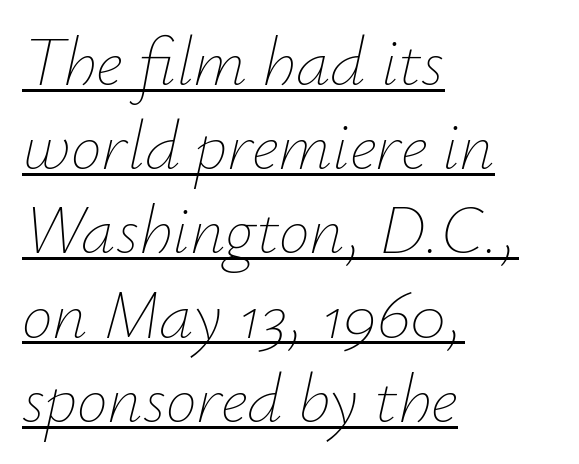
These lines are rendered in a variable-pitch font. The characters are drawn with everyday or finer stroke widths. The words here are underlined. When letters slant like this, we call the style italic. Compared with typical body copy, the letter spacing here is the same.
